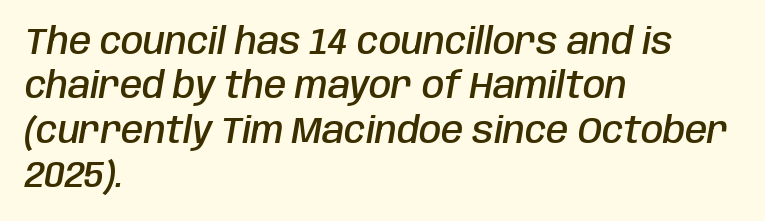
Q: Is the text bold? A: Semi-bold.
Q: Is the text italic (slanted)? A: Yes, it leans right by about 10 degrees.
Q: Is the text underlined? A: No.
Q: How is the paragraph aligned? A: Left-aligned.
Q: Is the spacing between letters normal or unusually wide? A: Normal.
Q: Width (condensed, normal, or wide)? A: Condensed.
Q: Stroke contrast? A: Low.
Q: x-height? A: Large.
Q: Monospaced? A: No.
